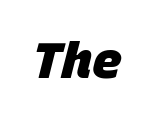
The image shows 50 px heavy sans-serif type, monospaced; set normal letter spacing, not underlined; low stroke contrast and a large x-height.
